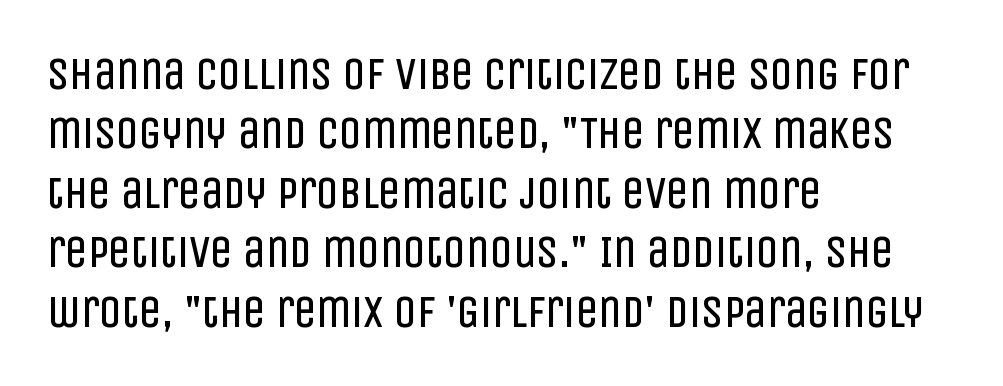
{"serif": "no", "italic": "no", "bold": "no", "weight": "regular", "width": "condensed", "stroke_contrast": "low", "x_height": "large", "monospaced": "no", "underline": "no", "align": "left", "line_spacing": "normal", "line_spacing_ratio": 1.32, "letter_spacing": "normal", "letter_spacing_em": 0.0, "glyph_px": 45}
